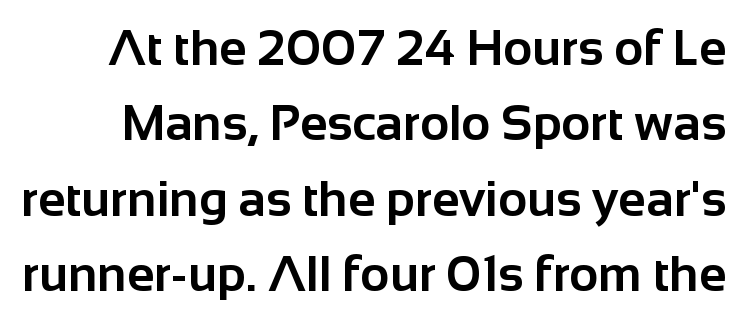
Spacing verdict: proportional, widths tailored to each character. No word sits above an underline. Typographic density is high because the face is bold. Rows of type keep a routine distance in the vertical direction. A typesetter would label this face a sans.
